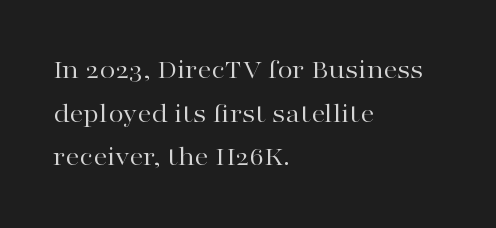
{"serif": "yes", "italic": "no", "bold": "no", "weight": "regular", "width": "wide", "stroke_contrast": "high", "x_height": "medium", "monospaced": "no", "underline": "no", "align": "left", "line_spacing": "normal", "line_spacing_ratio": 1.56, "letter_spacing": "normal", "letter_spacing_em": 0.0, "glyph_px": 28}
